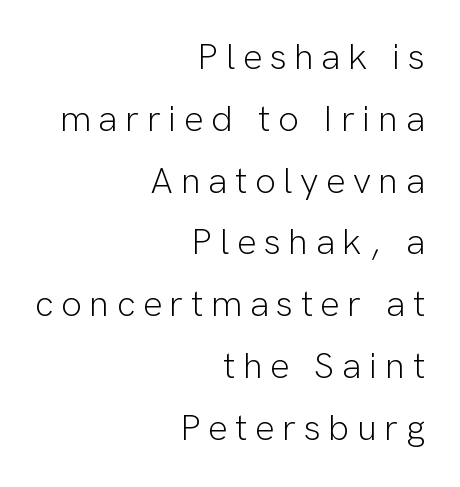
Q: Is the text bold? A: No.
Q: Is the text italic (slanted)? A: No, it is upright.
Q: Is the typeface a serif or a sans-serif typeface? A: Sans-serif.
Q: Is the text underlined? A: No.
Q: How is the paragraph aligned? A: Right-aligned.
Q: Is the spacing between letters normal or unusually wide? A: Unusually wide.
Q: Is the spacing between lines tight, normal or loose? A: Normal.
Q: Width (condensed, normal, or wide)? A: Normal.
Q: Stroke contrast? A: Low.
Q: x-height? A: Medium.
Q: Monospaced? A: No.
